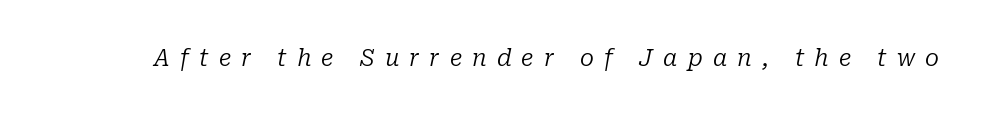
The image shows 23 px text type, italic (leaning right); set unusually wide letter spacing (+0.44 em), not underlined.
